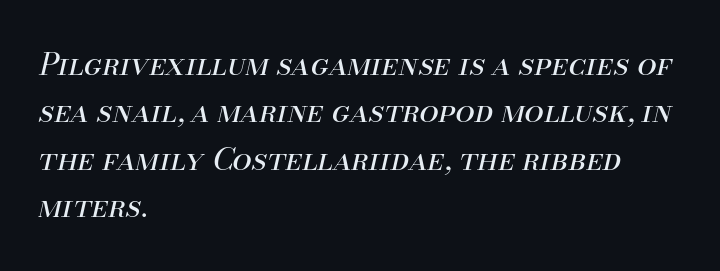
One glance says typical: line gaps are just what's usual. Varying glyph widths throughout — classic text-font behaviour. Only glyphs here, with clear space below each row. The letters look calm and open, with moderate or lighter stems.
